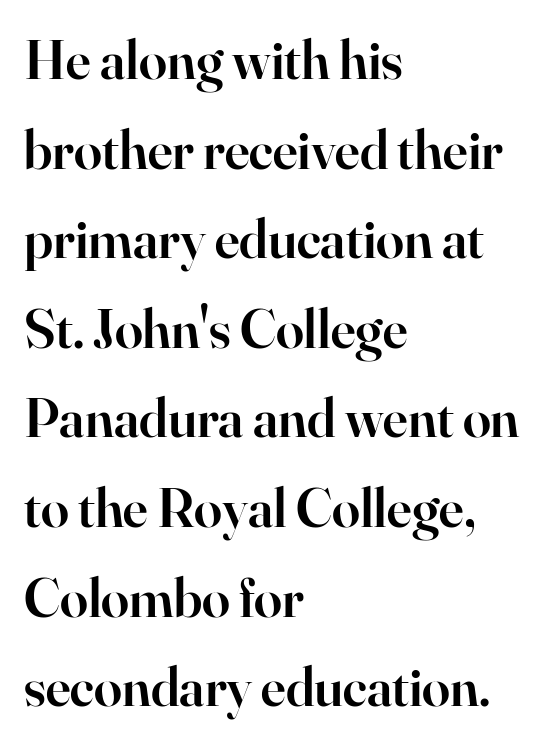
{"serif": "yes", "italic": "no", "bold": "semi", "weight": "semibold", "width": "normal", "stroke_contrast": "high", "x_height": "small", "monospaced": "no", "underline": "no", "align": "left", "line_spacing": "normal", "line_spacing_ratio": 1.6, "letter_spacing": "normal", "letter_spacing_em": 0.0, "glyph_px": 56}
